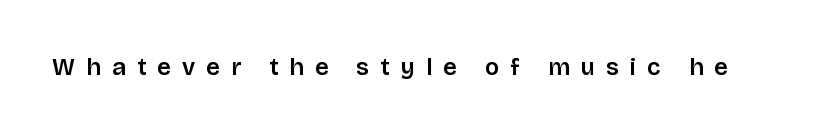
{"italic": "no", "underline": "no", "letter_spacing": "wide", "letter_spacing_em": 0.47, "glyph_px": 24}
